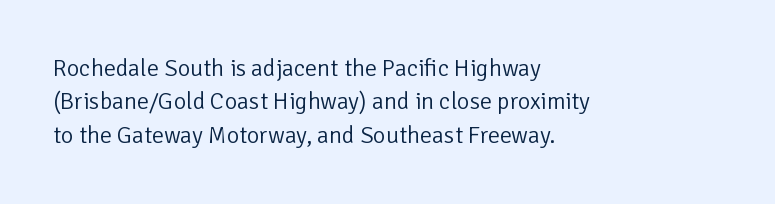
The letterforms sit at book weight or below. Posture: straight, roman, zero tilt. Tracking value appears to be zero — textbook default spacing. The passage shown stacks its lines at a standard gap. Is the block centered? No — it sits flush against the left margin. The foot of each line stays bare and open.
